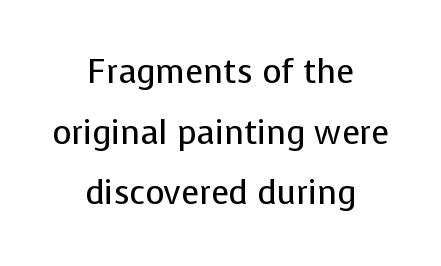
{"serif": "no", "italic": "no", "bold": "no", "weight": "regular", "width": "normal", "stroke_contrast": "low", "x_height": "medium", "monospaced": "no", "underline": "no", "align": "center", "line_spacing_ratio": 1.84, "letter_spacing": "normal", "letter_spacing_em": 0.0, "glyph_px": 33}
